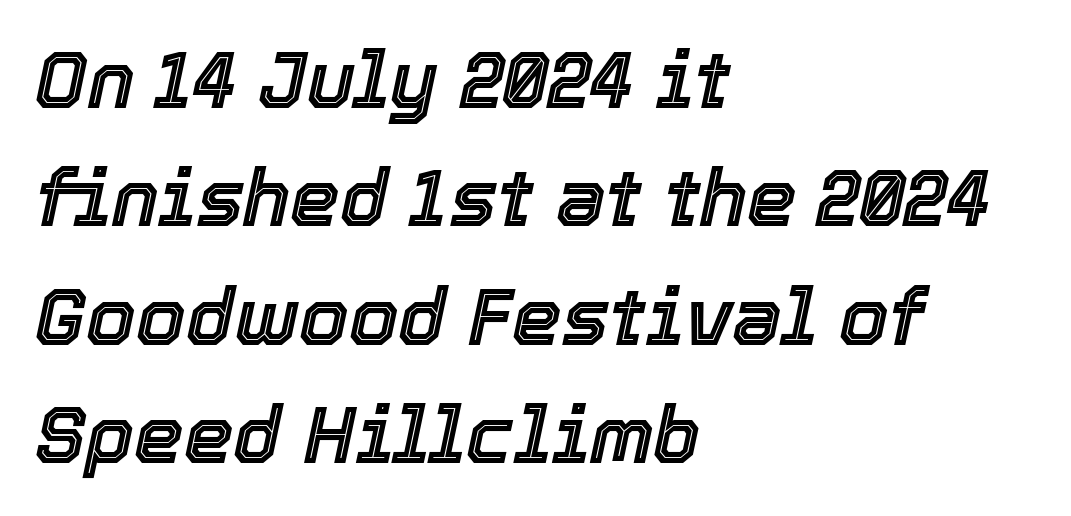
The typesetter chose a ragged-right arrangement here. Notice how the stems are inclined rather than vertical — that's the hallmark of italics. Rows of type keep a routine distance in the vertical direction. Think of a printed novel: that variable character pitch is what you see here. The foot of each line stays bare and open.
